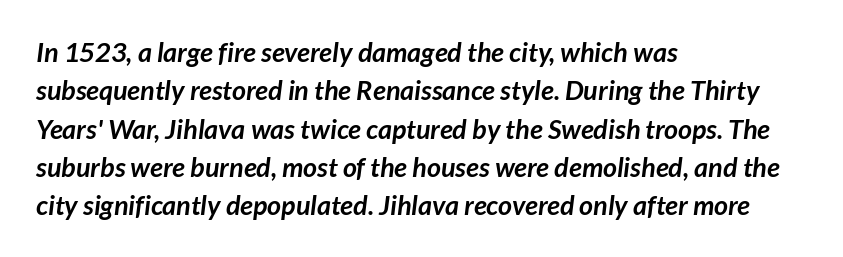
The image shows 27 px bold type; set left-aligned, normal line spacing (1.42x), normal letter spacing, not underlined.
